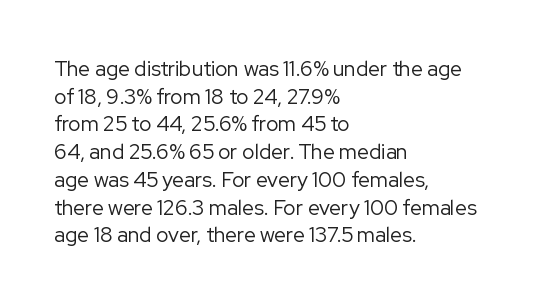
Q: Is the text bold? A: No.
Q: Is the text italic (slanted)? A: No, it is upright.
Q: Is the text underlined? A: No.
Q: How is the paragraph aligned? A: Left-aligned.
Q: Is the spacing between letters normal or unusually wide? A: Normal.
Q: Is the spacing between lines tight, normal or loose? A: Normal.
